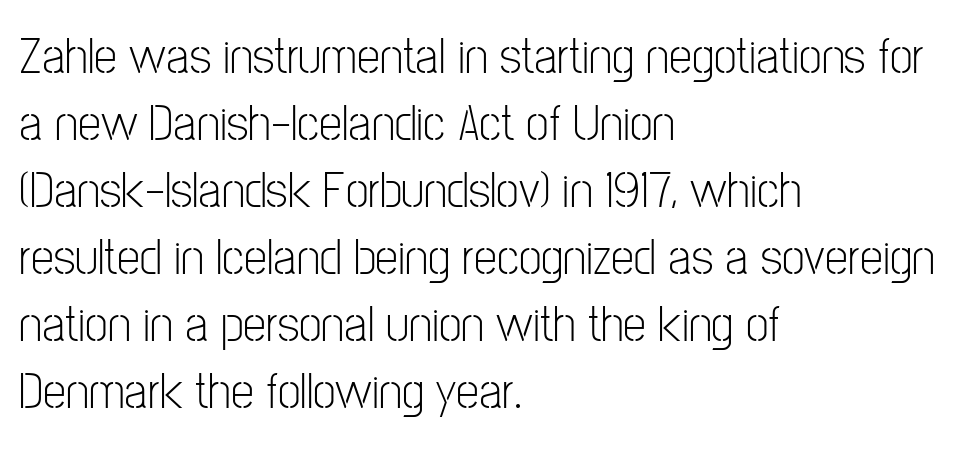
{"serif": "no", "italic": "no", "bold": "no", "weight": "light", "width": "condensed", "stroke_contrast": "low", "x_height": "medium", "monospaced": "no", "underline": "no", "align": "left", "line_spacing": "normal", "line_spacing_ratio": 1.29, "letter_spacing": "normal", "letter_spacing_em": 0.0, "glyph_px": 52}
